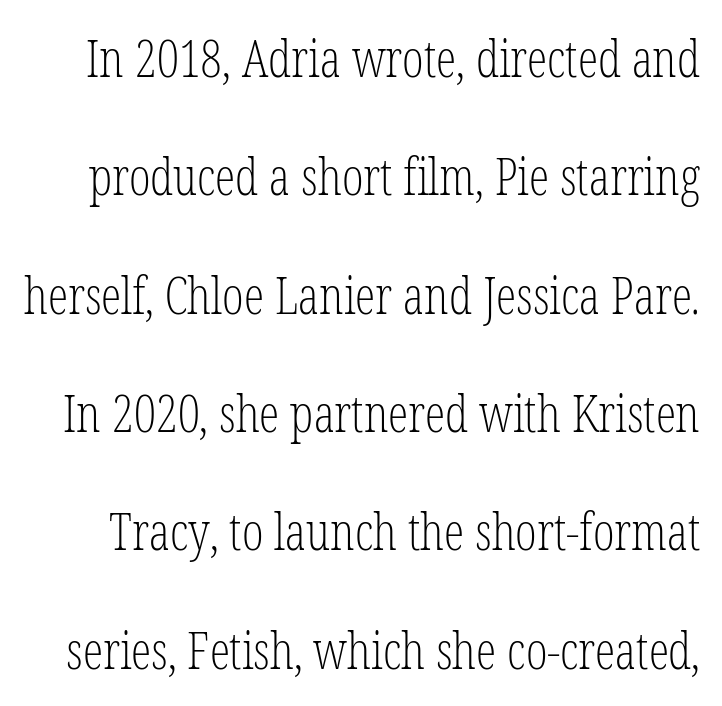
The image shows 51 px light, condensed serif type, upright; set loose line spacing (2.32x), normal letter spacing, not underlined; low stroke contrast and a medium x-height.
